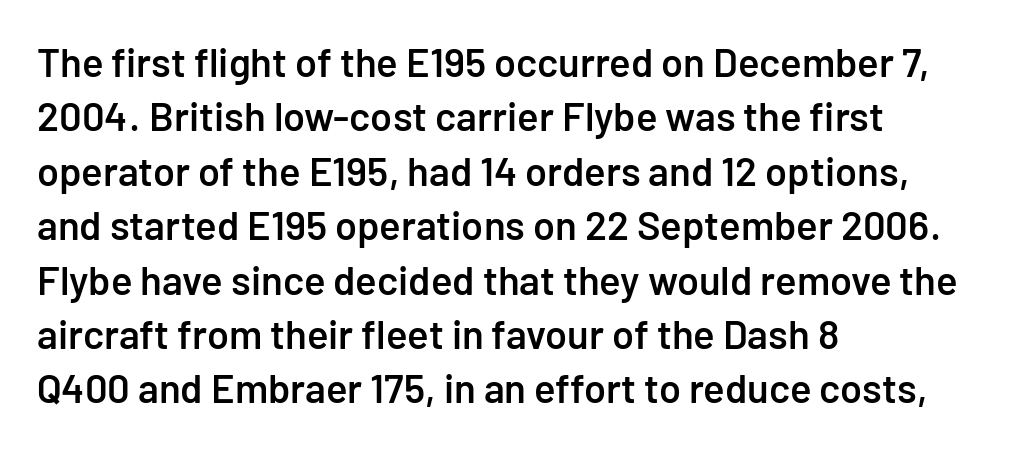
Q: Is the text bold? A: Semi-bold.
Q: Is the text italic (slanted)? A: No, it is upright.
Q: Is the typeface a serif or a sans-serif typeface? A: Sans-serif.
Q: Is the text underlined? A: No.
Q: How is the paragraph aligned? A: Left-aligned.
Q: Is the spacing between letters normal or unusually wide? A: Normal.
Q: Is the spacing between lines tight, normal or loose? A: Normal.
Q: Width (condensed, normal, or wide)? A: Normal.
Q: Stroke contrast? A: Low.
Q: x-height? A: Medium.
Q: Monospaced? A: No.
